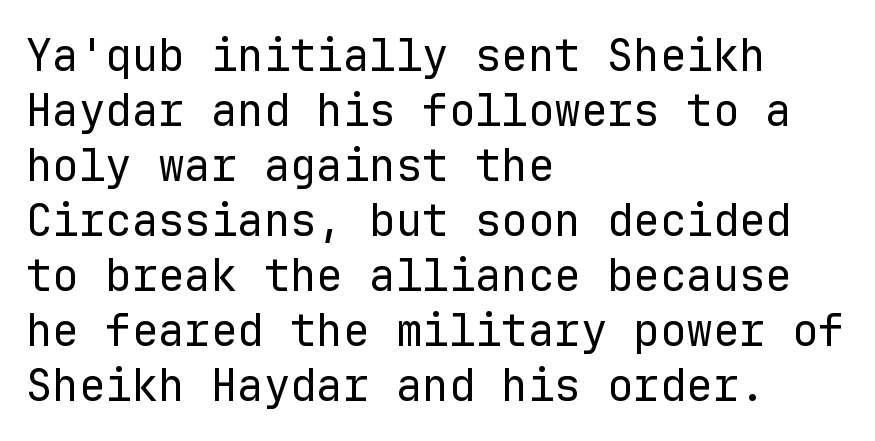
Horizontal alignment here is leftward, the default for most running prose. Rendered with straight, roman letterforms. The rendering uses a moderate line-height, typical for paragraphs. Looks like terminal output: every glyph gets an equal slot.
